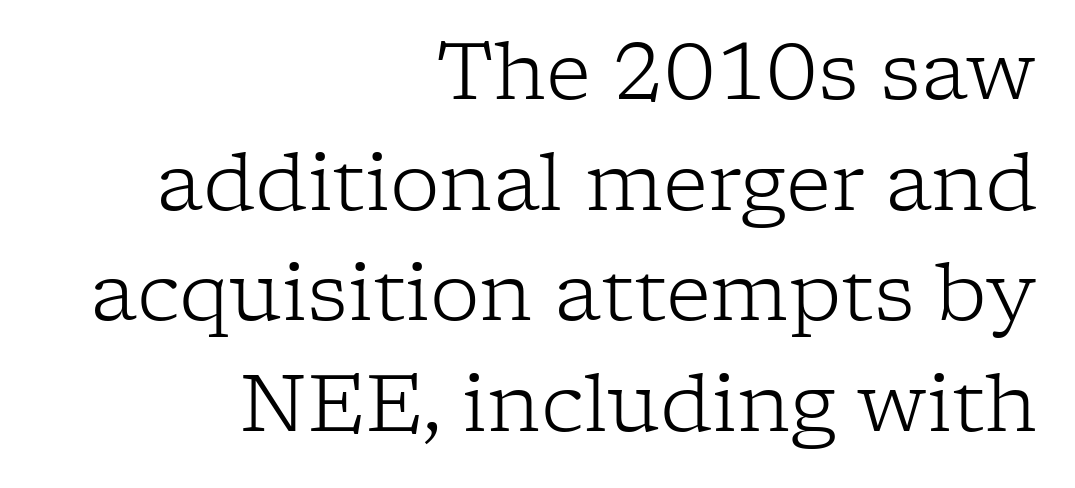
Q: Is the text bold? A: No.
Q: Is the text italic (slanted)? A: No, it is upright.
Q: Is the typeface a serif or a sans-serif typeface? A: Serif.
Q: Is the text underlined? A: No.
Q: How is the paragraph aligned? A: Right-aligned.
Q: Is the spacing between letters normal or unusually wide? A: Normal.
Q: Is the spacing between lines tight, normal or loose? A: Normal.
Q: Width (condensed, normal, or wide)? A: Normal.
Q: Stroke contrast? A: Low.
Q: x-height? A: Medium.
Q: Monospaced? A: No.
